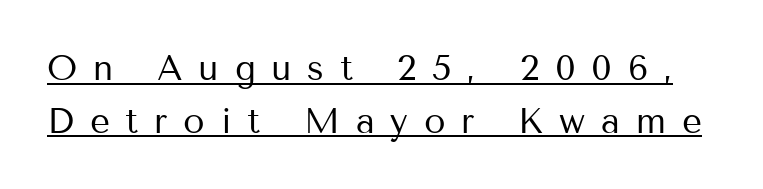
Q: Is the text bold? A: No.
Q: Is the text italic (slanted)? A: No, it is upright.
Q: Is the typeface a serif or a sans-serif typeface? A: Sans-serif.
Q: Is the text underlined? A: Yes.
Q: Is the spacing between letters normal or unusually wide? A: Unusually wide.
Q: Is the spacing between lines tight, normal or loose? A: Normal.
Q: Width (condensed, normal, or wide)? A: Normal.
Q: Stroke contrast? A: Medium.
Q: x-height? A: Medium.
Q: Monospaced? A: No.
